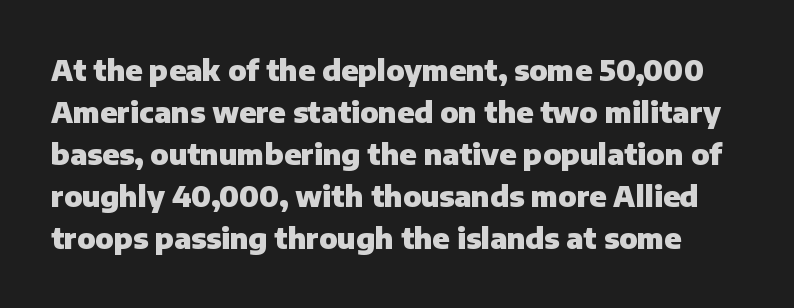
The rendering shows plain stroke endings on the letterforms — a sans-serif design. One glance says typical: line gaps are just what's usual. Tall strokes in this sample are plumb rather than angled. Any mark beneath the type? The region is blank.
